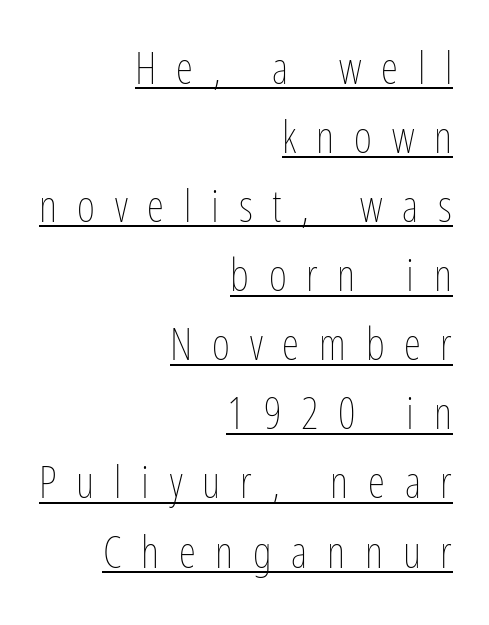
Q: Is the text bold? A: No.
Q: Is the text italic (slanted)? A: No, it is upright.
Q: Is the text underlined? A: Yes.
Q: How is the paragraph aligned? A: Right-aligned.
Q: Is the spacing between letters normal or unusually wide? A: Unusually wide.
Q: Is the spacing between lines tight, normal or loose? A: Normal.
Q: Width (condensed, normal, or wide)? A: Condensed.
Q: Stroke contrast? A: Low.
Q: x-height? A: Medium.
Q: Monospaced? A: No.
